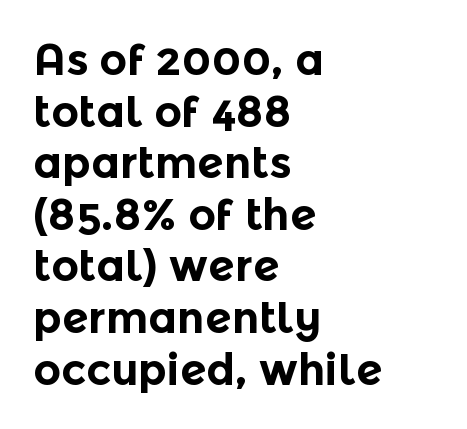
{"serif": "no", "italic": "no", "bold": "yes", "weight": "bold", "width": "normal", "x_height": "medium", "monospaced": "no", "underline": "no", "align": "left", "line_spacing_ratio": 1.2, "letter_spacing": "normal", "letter_spacing_em": 0.0, "glyph_px": 43}
